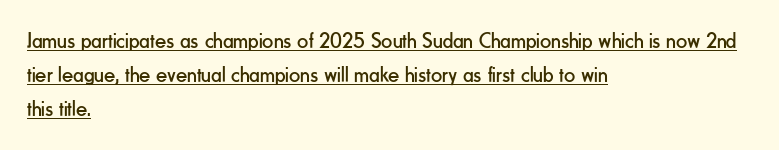
The image shows 22 px text type, upright; set left-aligned, normal line spacing (1.55x), normal letter spacing, underlined.
